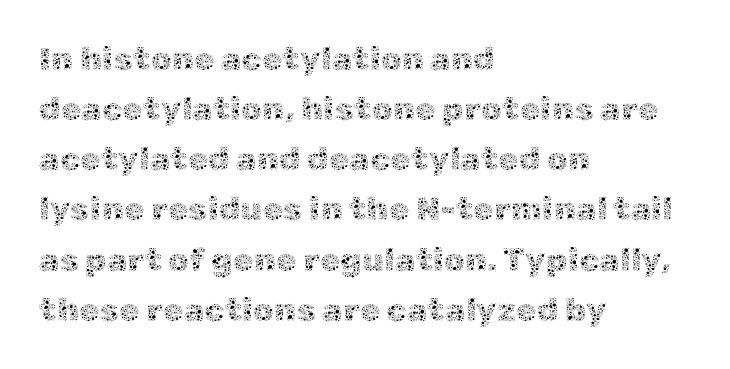
{"italic": "no", "bold": "no", "weight": "thin", "width": "normal", "x_height": "medium", "monospaced": "no", "underline": "no", "align": "left", "line_spacing": "normal", "line_spacing_ratio": 1.52, "letter_spacing": "normal", "letter_spacing_em": 0.0, "glyph_px": 33}
